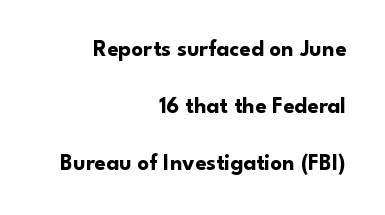
{"italic": "no", "bold": "yes", "underline": "no", "align": "right", "line_spacing": "loose", "line_spacing_ratio": 2.47, "letter_spacing": "normal", "letter_spacing_em": 0.0, "glyph_px": 23}
